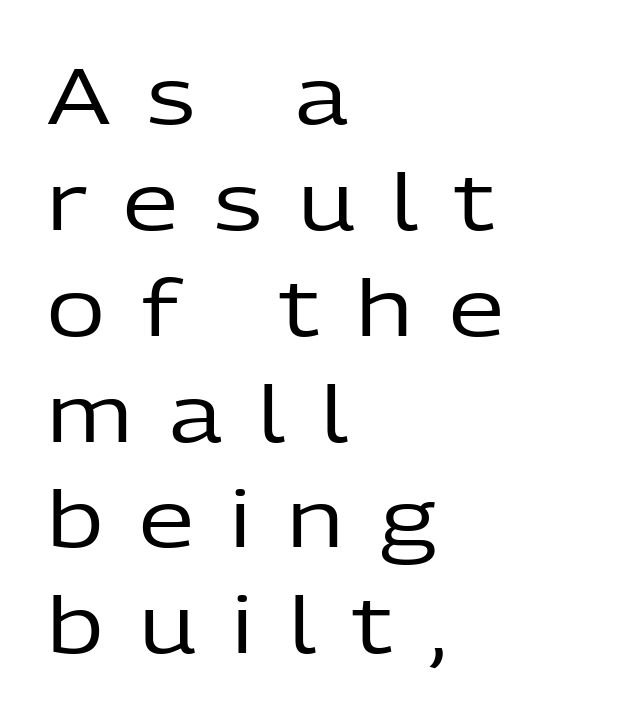
Q: Is the text bold? A: No.
Q: Is the text italic (slanted)? A: No, it is upright.
Q: Is the typeface a serif or a sans-serif typeface? A: Sans-serif.
Q: Is the text underlined? A: No.
Q: How is the paragraph aligned? A: Left-aligned.
Q: Is the spacing between letters normal or unusually wide? A: Unusually wide.
Q: Is the spacing between lines tight, normal or loose? A: Normal.
Q: Width (condensed, normal, or wide)? A: Normal.
Q: Stroke contrast? A: Low.
Q: x-height? A: Medium.
Q: Monospaced? A: No.
